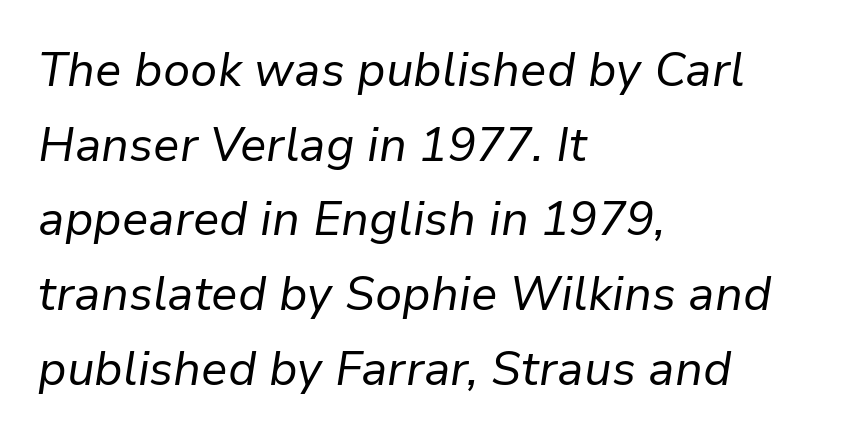
Q: Is the text bold? A: No.
Q: Is the text italic (slanted)? A: Yes, it leans right by about 9 degrees.
Q: Is the text underlined? A: No.
Q: How is the paragraph aligned? A: Left-aligned.
Q: Is the spacing between letters normal or unusually wide? A: Normal.
Q: Is the spacing between lines tight, normal or loose? A: Normal.
Q: Width (condensed, normal, or wide)? A: Normal.
Q: Stroke contrast? A: Low.
Q: x-height? A: Medium.
Q: Monospaced? A: No.
